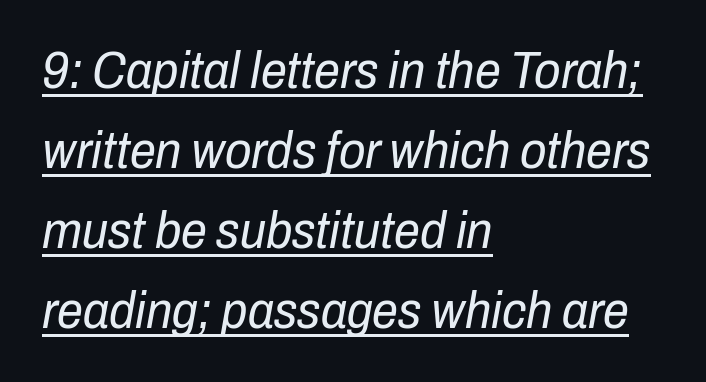
Like a heading marked for emphasis, these lines bear an underscore. These lines are rendered in a variable-pitch font. Yep, that's italic — everything's leaning. Short note: letters normally spaced. Each new line begins a customary step beneath the previous one. All the whitespace from short lines collects on the right.
